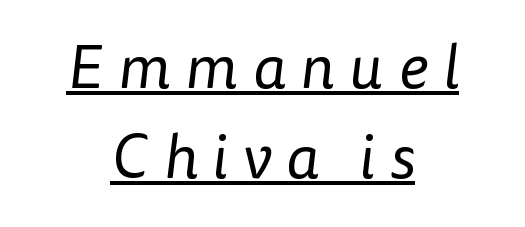
The image shows 62 px regular-weight sans-serif type; set centered, normal line spacing (1.45x), unusually wide letter spacing (+0.24 em), underlined; low stroke contrast and a medium x-height.
